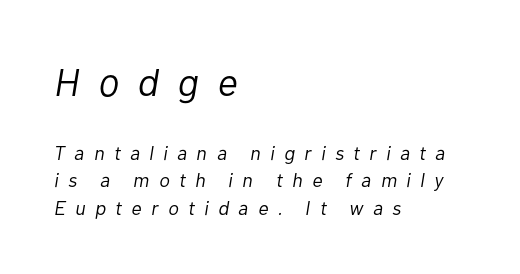
{"italic": "yes", "lean": "right", "slant_degrees": 10, "bold": "no", "weight": "light", "width": "normal", "stroke_contrast": "low", "x_height": "medium", "monospaced": "no", "underline": "no", "align": "left", "line_spacing": "normal", "line_spacing_ratio": 1.36, "letter_spacing": "wide", "letter_spacing_em": 0.48, "larger_block": "first", "size_ratio": 1.95, "glyph_px": 39}
